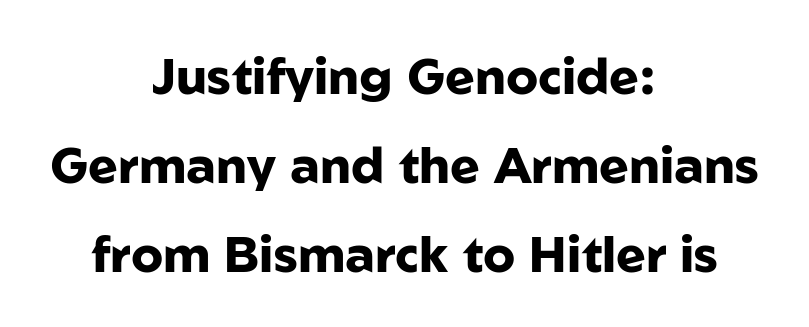
The image shows 50 px heavy sans-serif type, upright; set centered, line spacing 1.78x, normal letter spacing, not underlined; low stroke contrast and a medium x-height.
